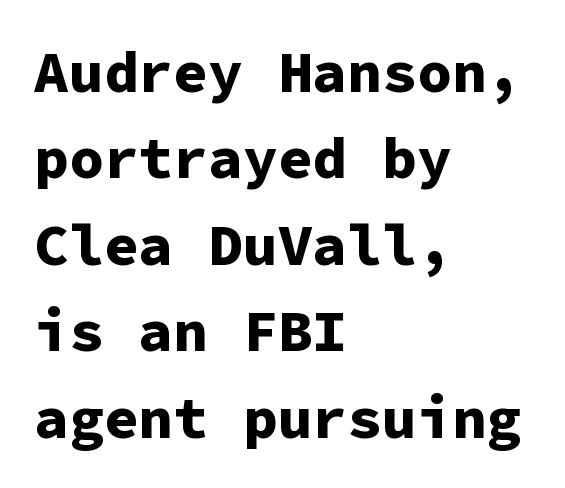
{"serif": "no", "italic": "no", "bold": "yes", "weight": "bold", "width": "normal", "stroke_contrast": "low", "x_height": "medium", "monospaced": "yes", "underline": "no", "align": "left", "line_spacing": "normal", "line_spacing_ratio": 1.49, "letter_spacing": "normal", "letter_spacing_em": 0.0, "glyph_px": 58}
